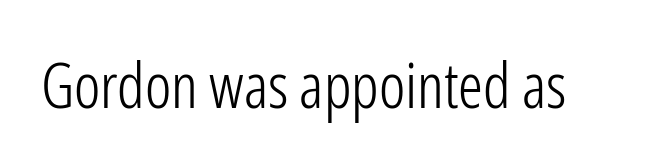
{"serif": "no", "italic": "no", "bold": "no", "weight": "light", "width": "condensed", "stroke_contrast": "low", "x_height": "medium", "monospaced": "no", "underline": "no", "letter_spacing": "normal", "letter_spacing_em": 0.0, "glyph_px": 62}
